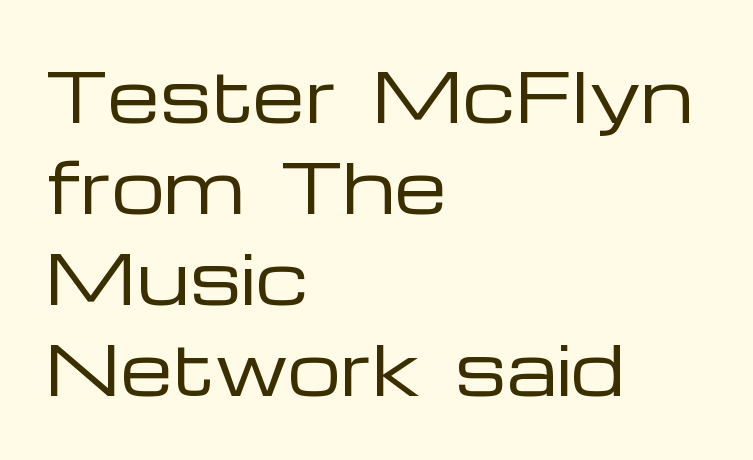
Glyph-to-glyph distance matches everyday printed text. Regular leading. No heavy texture on the line: the type isn't bold. Line beginnings align vertically; line endings do not. Note: no serifs on the glyphs.
